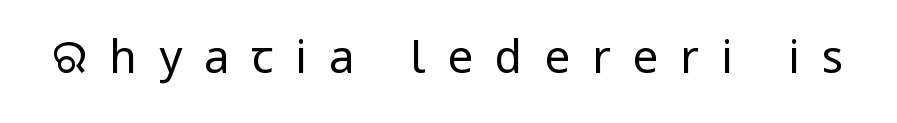
{"serif": "no", "italic": "no", "bold": "no", "weight": "regular", "width": "condensed", "stroke_contrast": "low", "x_height": "large", "monospaced": "no", "underline": "no", "letter_spacing": "wide", "letter_spacing_em": 0.49, "glyph_px": 45}
